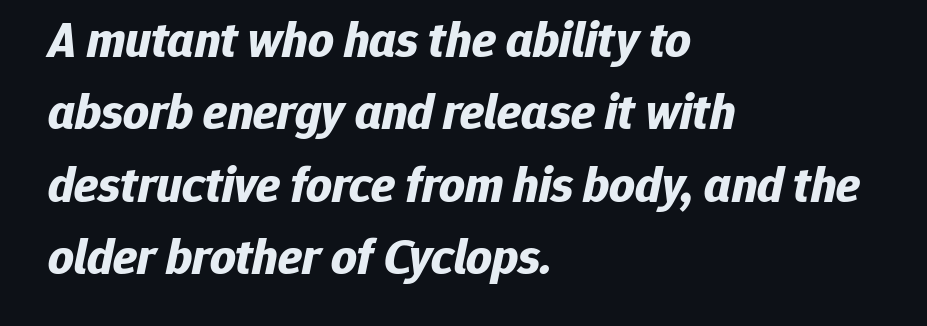
{"italic": "yes", "lean": "right", "slant_degrees": 12, "bold": "yes", "weight": "bold", "width": "normal", "stroke_contrast": "low", "x_height": "medium", "monospaced": "no", "underline": "no", "align": "left", "line_spacing": "normal", "line_spacing_ratio": 1.45, "letter_spacing": "normal", "letter_spacing_em": 0.0, "glyph_px": 50}
